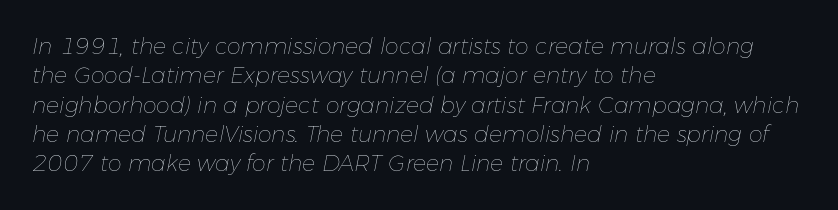
{"italic": "yes", "lean": "right", "slant_degrees": 11, "bold": "no", "underline": "no", "align": "left", "line_spacing": "normal", "line_spacing_ratio": 1.33, "letter_spacing": "normal", "letter_spacing_em": 0.0, "glyph_px": 22}
